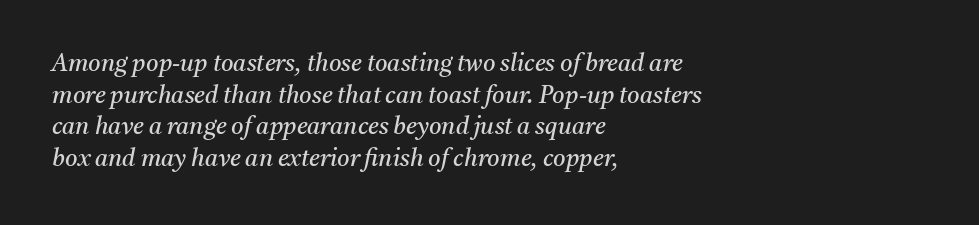
The image shows 24 px text type, italic (leaning right); set left-aligned, normal line spacing (1.32x), normal letter spacing, not underlined.
